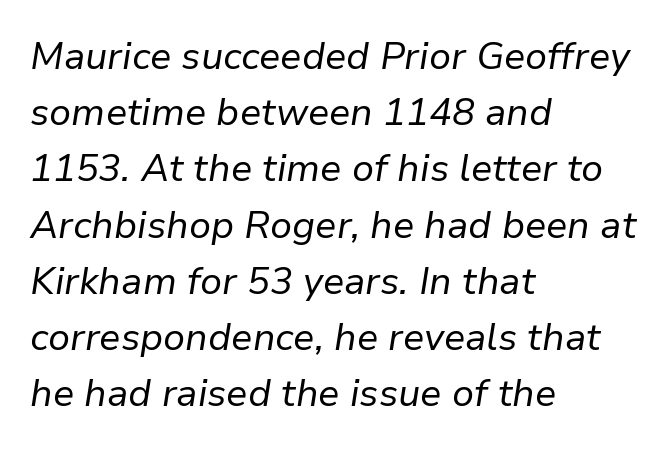
Q: Is the text bold? A: No.
Q: Is the text italic (slanted)? A: Yes, it leans right by about 9 degrees.
Q: Is the text underlined? A: No.
Q: How is the paragraph aligned? A: Left-aligned.
Q: Is the spacing between letters normal or unusually wide? A: Normal.
Q: Is the spacing between lines tight, normal or loose? A: Normal.
Q: Width (condensed, normal, or wide)? A: Normal.
Q: Stroke contrast? A: Low.
Q: x-height? A: Medium.
Q: Monospaced? A: No.
